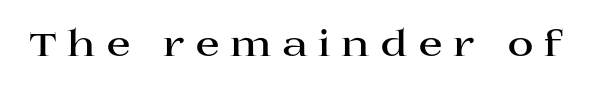
The image shows 36 px bold, wide serif type, upright; set unusually wide letter spacing (+0.29 em), not underlined; high stroke contrast and a large x-height.
